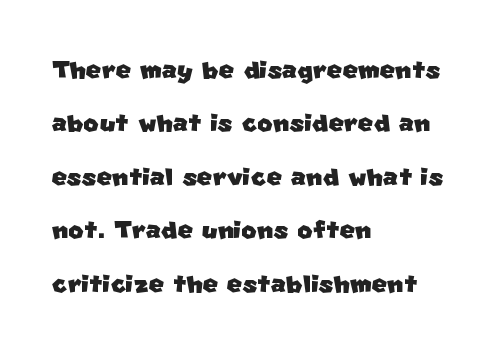
{"serif": "no", "width": "normal", "stroke_contrast": "low", "x_height": "large", "monospaced": "no", "underline": "no", "align": "left", "line_spacing": "normal", "line_spacing_ratio": 1.62, "letter_spacing": "normal", "letter_spacing_em": 0.0, "glyph_px": 33}
